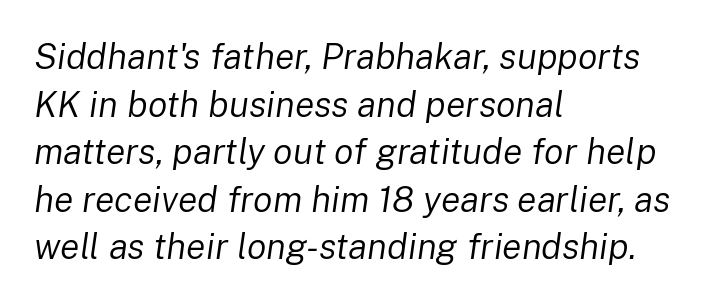
{"italic": "yes", "lean": "right", "slant_degrees": 8, "bold": "no", "weight": "regular", "width": "normal", "stroke_contrast": "low", "x_height": "medium", "monospaced": "no", "underline": "no", "align": "left", "line_spacing": "normal", "line_spacing_ratio": 1.32, "letter_spacing": "normal", "letter_spacing_em": 0.0, "glyph_px": 36}
